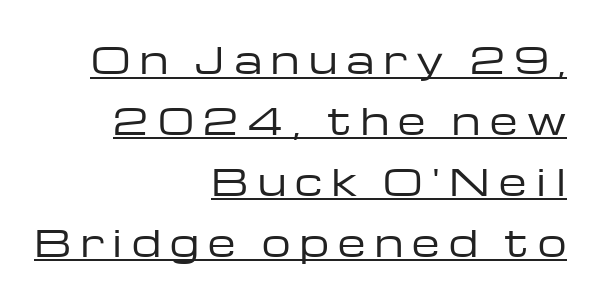
{"serif": "no", "italic": "no", "bold": "no", "weight": "regular", "width": "wide", "stroke_contrast": "low", "x_height": "medium", "monospaced": "no", "underline": "yes", "align": "right", "line_spacing": "normal", "line_spacing_ratio": 1.69, "letter_spacing": "wide", "letter_spacing_em": 0.26, "glyph_px": 36}
